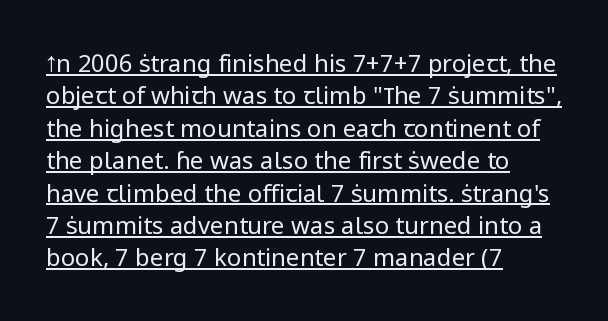
The lettering stays uniformly vertical, giving the passage a roman look. The vertical gap from one line to the next is medium. Line beginnings align vertically; line endings do not. Nobody touched the tracking dial on this one. Caption: face not bold, strokes unweighted. Honestly, the underline is the first thing you notice here.
